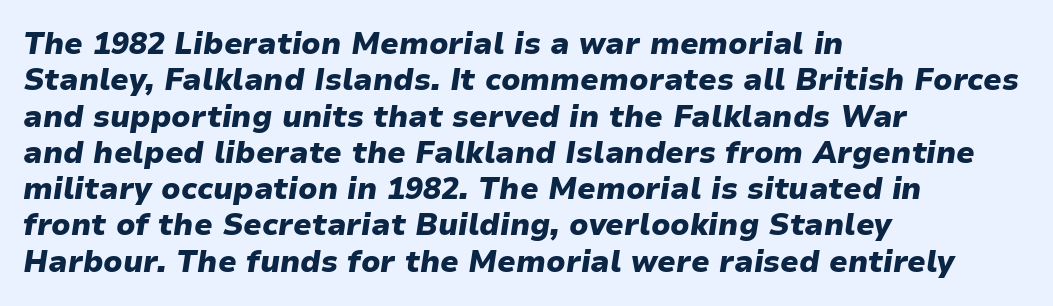
The passage shown leans; its letterforms are oblique. Default kerning and tracking; the words read as compact shapes. Check the space under the baseline: it is left empty. The compositor pushed each line to the left boundary.
